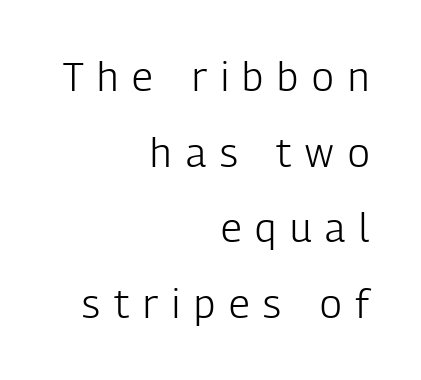
The image shows 40 px light, condensed sans-serif type, upright; set right-aligned, line spacing 1.89x, unusually wide letter spacing (+0.35 em), not underlined; low stroke contrast and a medium x-height.
